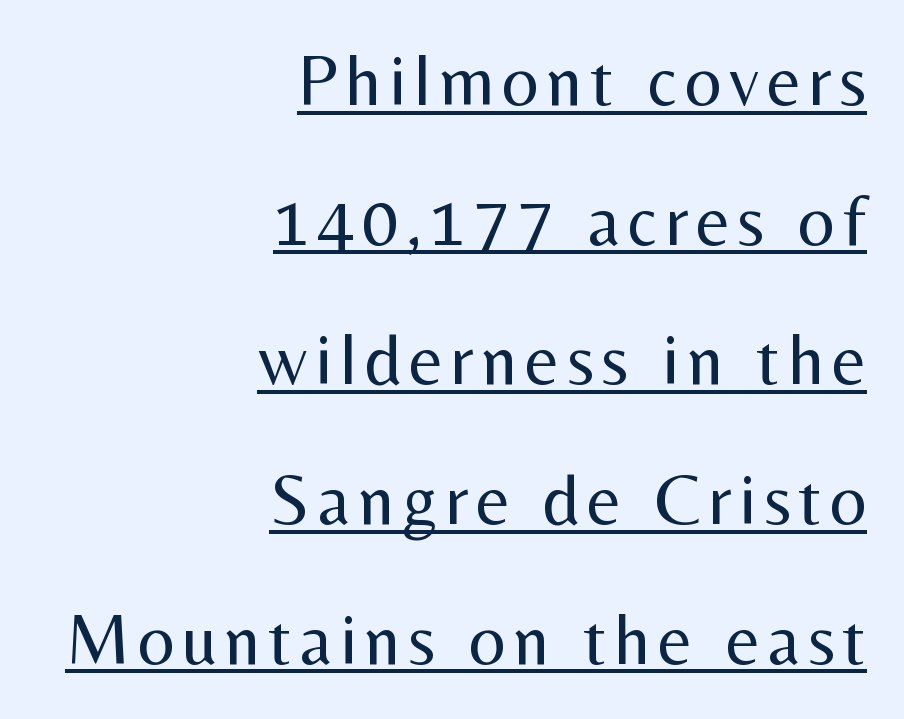
The image shows 72 px regular-weight sans-serif type, upright; set right-aligned, loose line spacing (1.94x), underlined; medium stroke contrast and a medium x-height.
